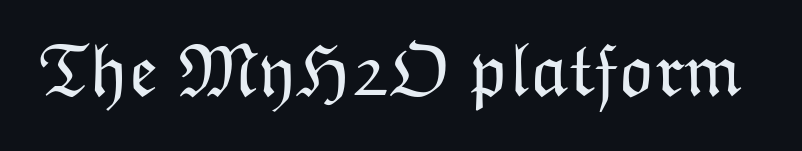
The image shows 76 px light type, upright; set normal letter spacing, not underlined; low stroke contrast and a medium x-height.
